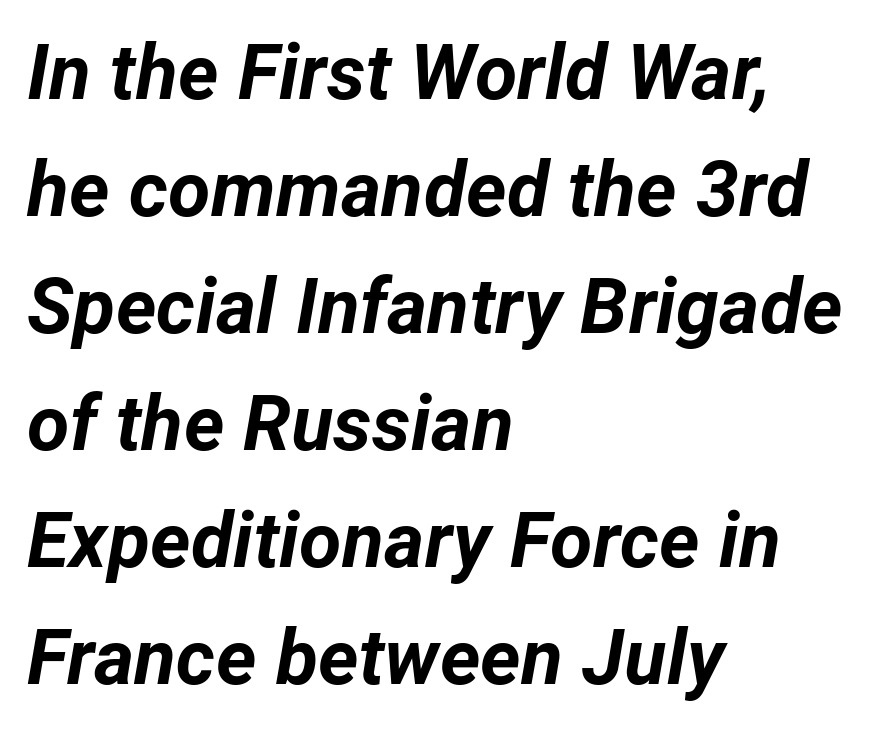
Q: Is the text bold? A: Yes.
Q: Is the text italic (slanted)? A: Yes, it leans right by about 12 degrees.
Q: Is the text underlined? A: No.
Q: How is the paragraph aligned? A: Left-aligned.
Q: Is the spacing between letters normal or unusually wide? A: Normal.
Q: Is the spacing between lines tight, normal or loose? A: Normal.
Q: Width (condensed, normal, or wide)? A: Normal.
Q: Stroke contrast? A: Low.
Q: x-height? A: Medium.
Q: Monospaced? A: No.
